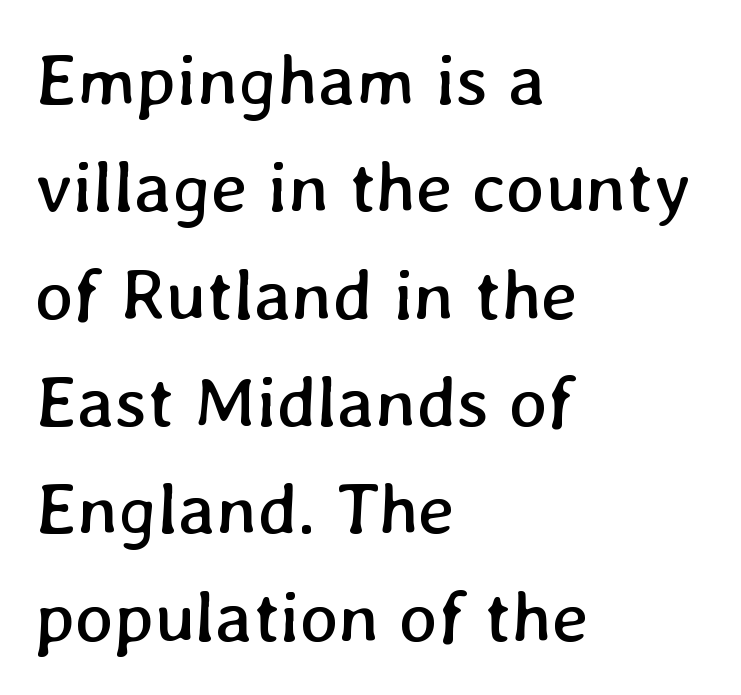
The image shows 73 px regular-weight type; set left-aligned, normal line spacing (1.47x), normal letter spacing, not underlined; low stroke contrast and a medium x-height.
